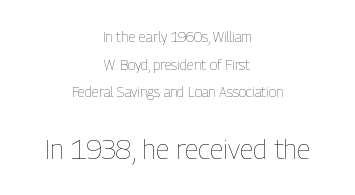
{"italic": "no", "bold": "no", "underline": "no", "align": "center", "line_spacing": "loose", "line_spacing_ratio": 1.97, "letter_spacing": "normal", "letter_spacing_em": 0.0, "larger_block": "second", "size_ratio": 1.93, "glyph_px": 27}
